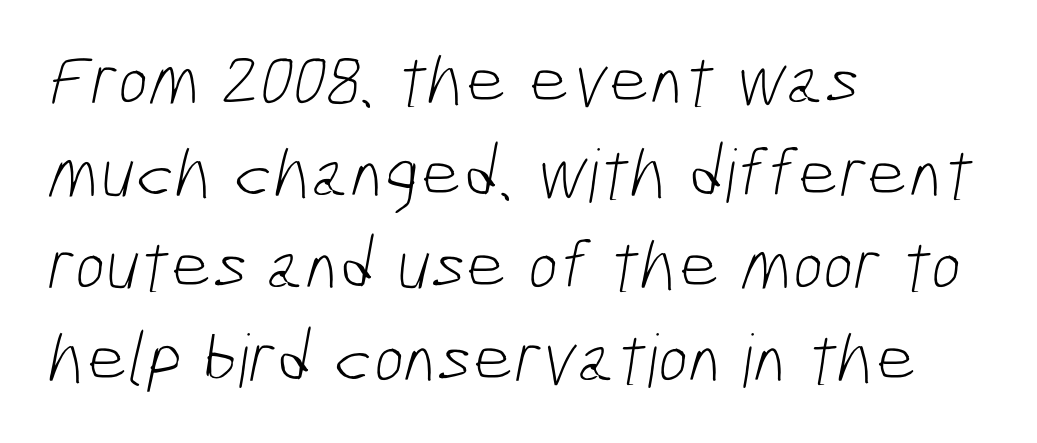
Words float on clear page, feet unadorned. The lines sit at an ordinary, default distance from one another. The weight tops out at a normal text grade. The horizontal fit of the characters is conventional and even. Character widths vary here, with narrow letters taking less room than wide ones.
